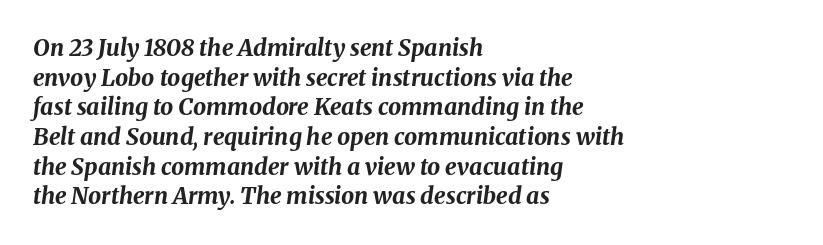
The image shows 23 px bold type, italic (leaning right); set left-aligned, normal line spacing (1.29x), normal letter spacing, not underlined.
